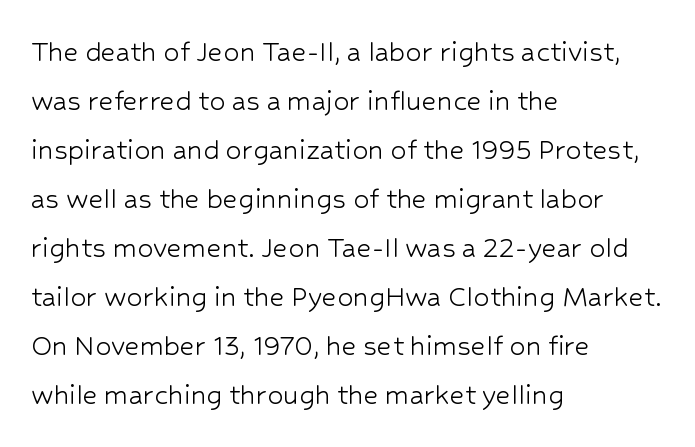
The image shows 32 px light sans-serif type, upright; set left-aligned, normal line spacing (1.53x), normal letter spacing, not underlined; low stroke contrast and a medium x-height.
